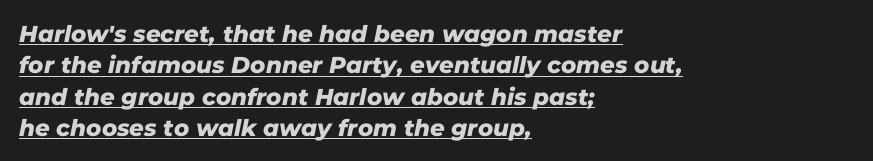
The image shows 23 px text type; set left-aligned, normal line spacing (1.36x), normal letter spacing, underlined.
